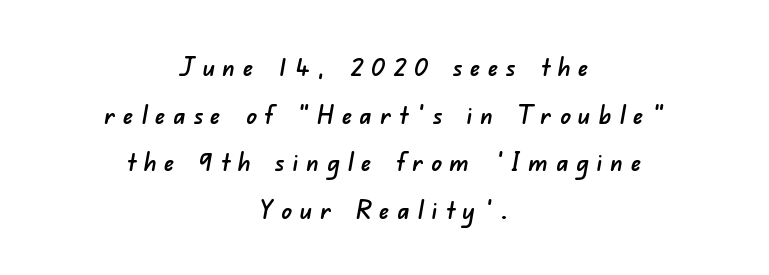
The zone under the glyphs is completely vacant. Inter-character spacing is expanded well beyond the font's built-in metrics. Casual observation: everything's sitting right in the middle.
